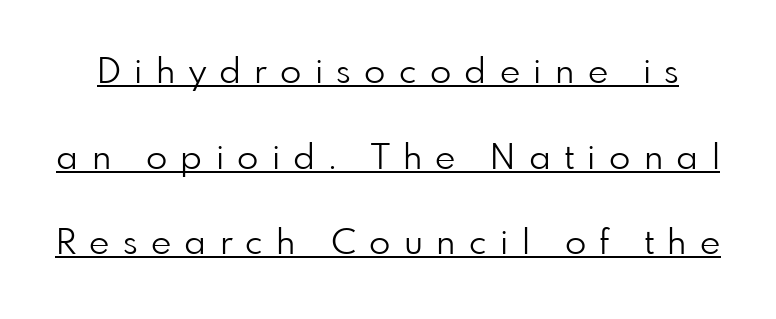
{"serif": "no", "italic": "no", "bold": "no", "weight": "light", "width": "normal", "stroke_contrast": "low", "x_height": "small", "monospaced": "no", "underline": "yes", "line_spacing": "loose", "line_spacing_ratio": 2.45, "letter_spacing": "wide", "letter_spacing_em": 0.38, "glyph_px": 35}
